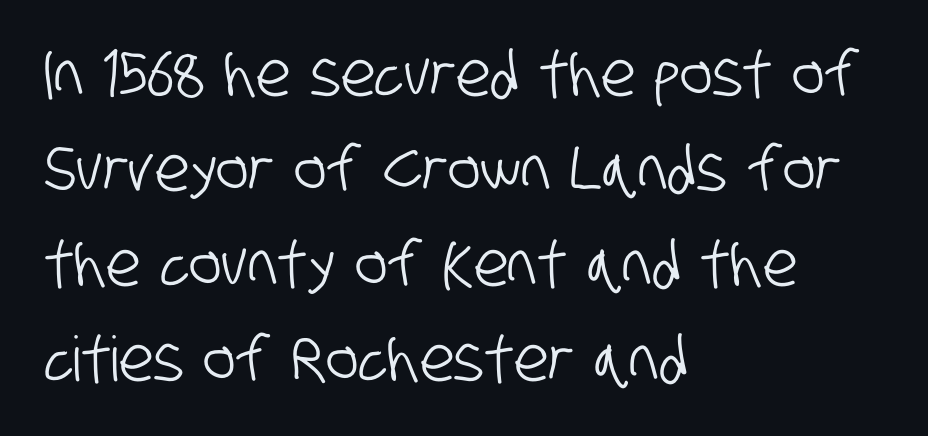
Q: Is the typeface a serif or a sans-serif typeface? A: Sans-serif.
Q: Is the text underlined? A: No.
Q: How is the paragraph aligned? A: Left-aligned.
Q: Is the spacing between letters normal or unusually wide? A: Normal.
Q: Is the spacing between lines tight, normal or loose? A: Normal.
Q: Width (condensed, normal, or wide)? A: Condensed.
Q: Stroke contrast? A: Low.
Q: x-height? A: Large.
Q: Monospaced? A: No.
